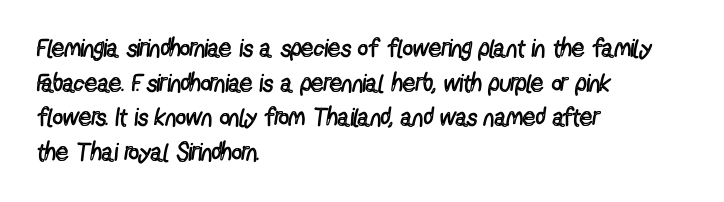
Q: Is the text bold? A: No.
Q: Is the text underlined? A: No.
Q: How is the paragraph aligned? A: Left-aligned.
Q: Is the spacing between letters normal or unusually wide? A: Normal.
Q: Is the spacing between lines tight, normal or loose? A: Normal.
